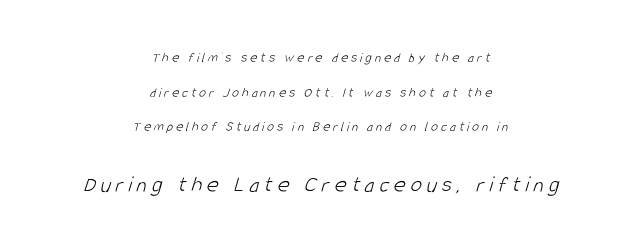
{"bold": "no", "underline": "no", "align": "center", "line_spacing": "loose", "line_spacing_ratio": 2.48, "letter_spacing": "wide", "letter_spacing_em": 0.21, "larger_block": "second", "size_ratio": 1.64, "glyph_px": 23}
